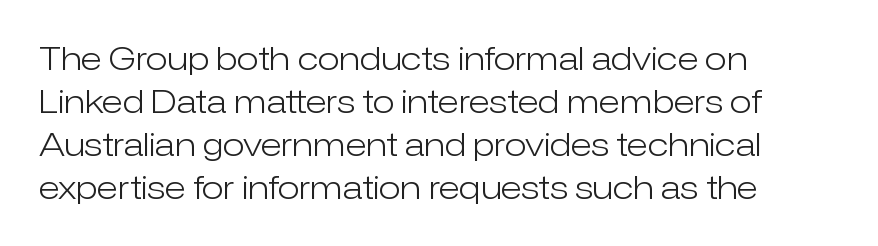
Q: Is the text bold? A: No.
Q: Is the text italic (slanted)? A: No, it is upright.
Q: Is the typeface a serif or a sans-serif typeface? A: Sans-serif.
Q: Is the text underlined? A: No.
Q: How is the paragraph aligned? A: Left-aligned.
Q: Is the spacing between letters normal or unusually wide? A: Normal.
Q: Is the spacing between lines tight, normal or loose? A: Normal.
Q: Width (condensed, normal, or wide)? A: Normal.
Q: Stroke contrast? A: Low.
Q: x-height? A: Medium.
Q: Monospaced? A: No.
